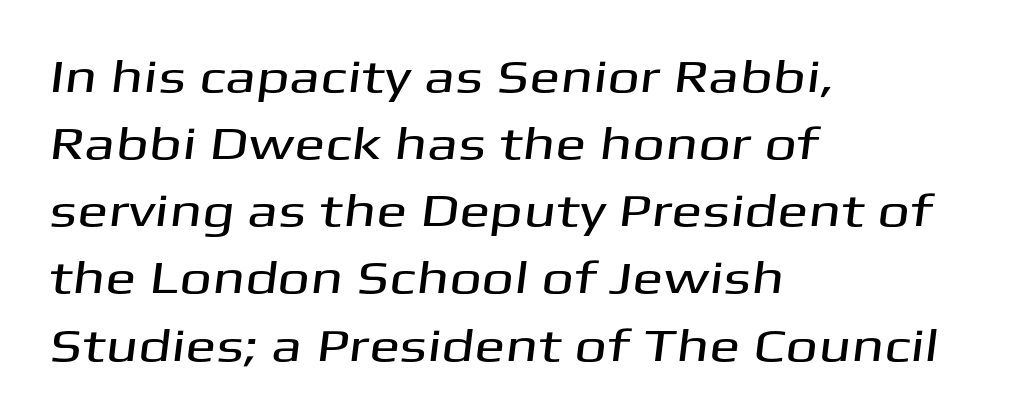
Q: Is the typeface a serif or a sans-serif typeface? A: Sans-serif.
Q: Is the text underlined? A: No.
Q: How is the paragraph aligned? A: Left-aligned.
Q: Is the spacing between letters normal or unusually wide? A: Normal.
Q: Is the spacing between lines tight, normal or loose? A: Normal.
Q: Width (condensed, normal, or wide)? A: Wide.
Q: Stroke contrast? A: Medium.
Q: x-height? A: Medium.
Q: Monospaced? A: No.
